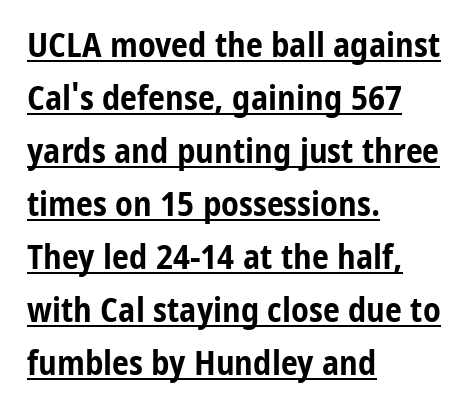
Q: Is the text bold? A: Yes.
Q: Is the text italic (slanted)? A: No, it is upright.
Q: Is the typeface a serif or a sans-serif typeface? A: Sans-serif.
Q: Is the text underlined? A: Yes.
Q: How is the paragraph aligned? A: Left-aligned.
Q: Is the spacing between letters normal or unusually wide? A: Normal.
Q: Is the spacing between lines tight, normal or loose? A: Normal.
Q: Width (condensed, normal, or wide)? A: Condensed.
Q: Stroke contrast? A: Low.
Q: x-height? A: Medium.
Q: Monospaced? A: No.
